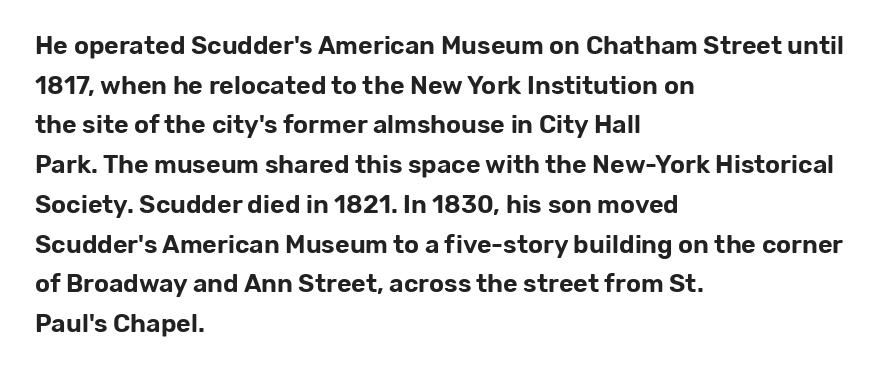
Q: Is the text italic (slanted)? A: No, it is upright.
Q: Is the text underlined? A: No.
Q: How is the paragraph aligned? A: Left-aligned.
Q: Is the spacing between letters normal or unusually wide? A: Normal.
Q: Is the spacing between lines tight, normal or loose? A: Normal.
